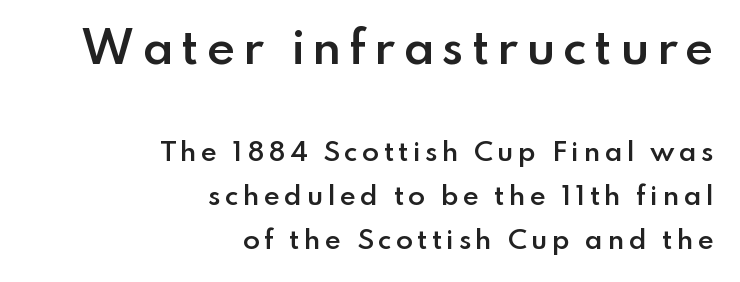
This is sans-serif lettering, the kind often seen on screens and signage. Quick note: underline off. In this sample the first text group is rendered at the bigger scale. Looks like regular typesetting: each glyph gets only the width it needs. When letters stand straight like this, we call the style roman or upright.
